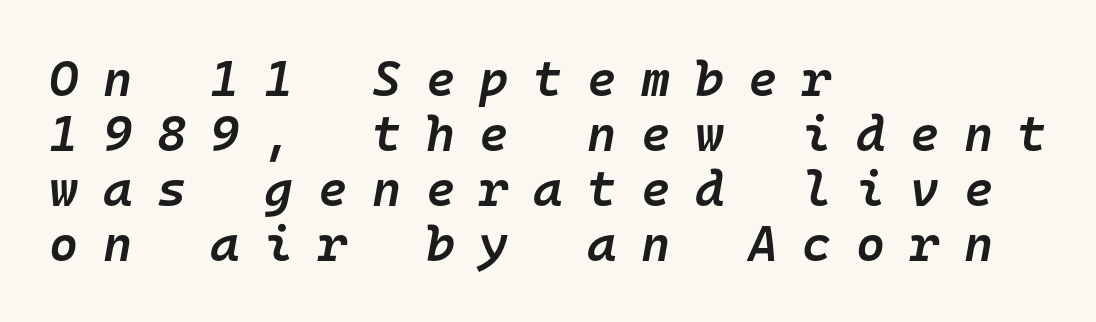
The rendering inserts visible extra space after every character. The text carries the slant typical of an italic or oblique font. Whoever set this chose condensed vertical rhythm over breathing room. Looks like terminal output: every glyph gets an equal slot. The space beneath each line is pristine and unruled. Is the type bold? Partly — it's a semibold, heavier than regular but not fully bold.
